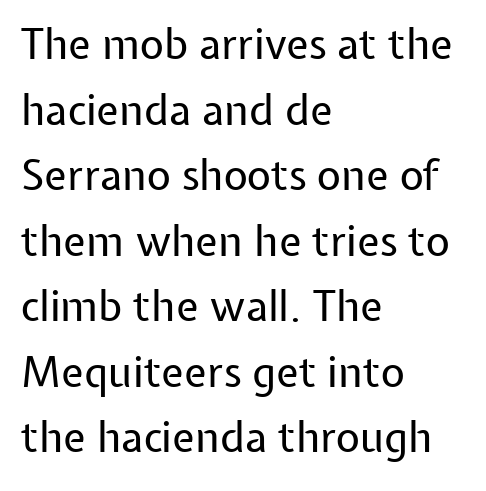
The leading is moderate, giving the passage an even texture. All the whitespace from short lines collects on the right. The strip under each line holds only bare page. Unlike italic type, these characters show no tilt at all.
